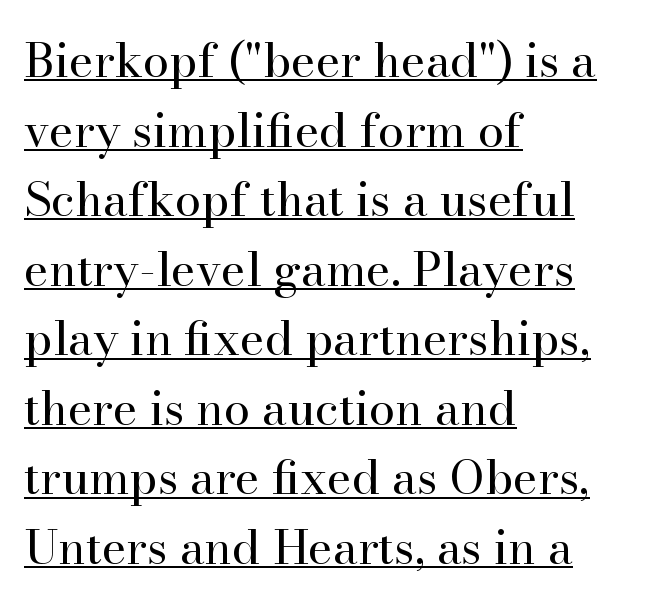
Q: Is the text bold? A: No.
Q: Is the text italic (slanted)? A: No, it is upright.
Q: Is the typeface a serif or a sans-serif typeface? A: Serif.
Q: Is the text underlined? A: Yes.
Q: How is the paragraph aligned? A: Left-aligned.
Q: Is the spacing between letters normal or unusually wide? A: Normal.
Q: Is the spacing between lines tight, normal or loose? A: Normal.
Q: Width (condensed, normal, or wide)? A: Normal.
Q: Stroke contrast? A: High.
Q: x-height? A: Small.
Q: Monospaced? A: No.
